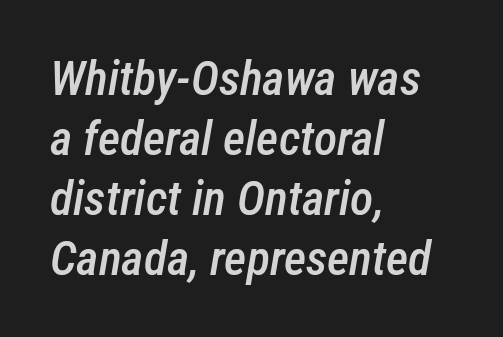
Honestly, the letter spacing is just normal — you wouldn't notice it. Only glyphs here, with clear space below each row. An italicized treatment has been applied to the whole sample. Here the designer chose a conventional face with non-uniform glyph widths. Moderately thickened strokes mark this as semibold type. Visually the block forms a straight wall on the left and a jagged coastline on the right.
